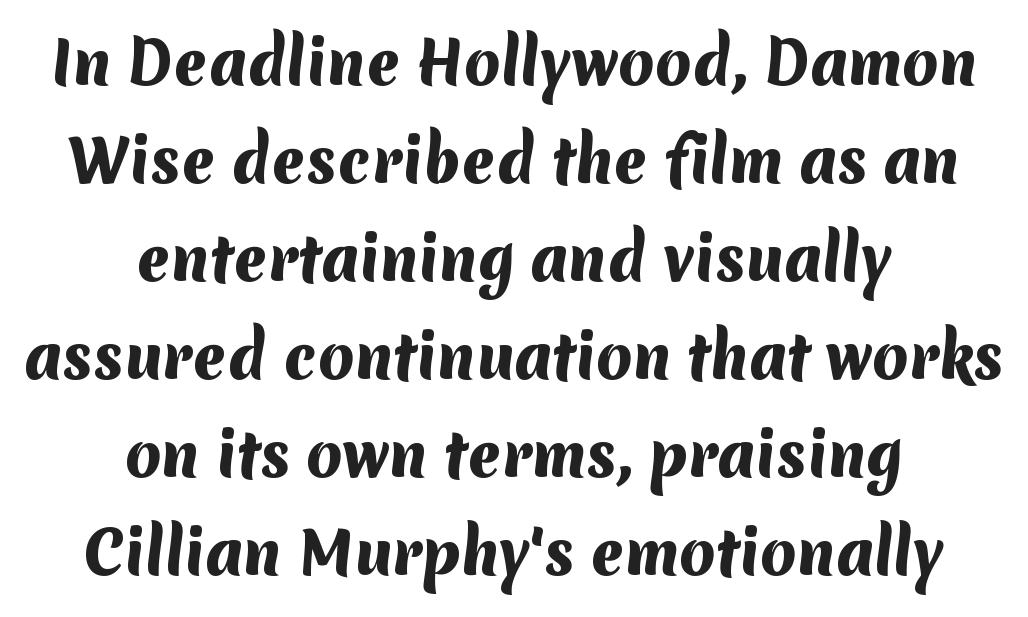
The image shows 58 px heavy sans-serif type; set centered, normal line spacing (1.69x), normal letter spacing, not underlined; medium stroke contrast and a medium x-height.
